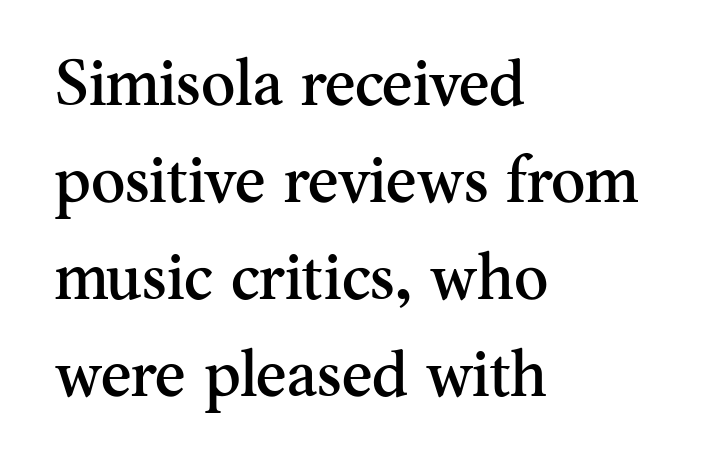
These lines sit exactly where default settings would place them. Standard letterfit; no display-style spreading of the glyphs. Spacing verdict: proportional, widths tailored to each character. Only glyphs here, with clear space below each row.
